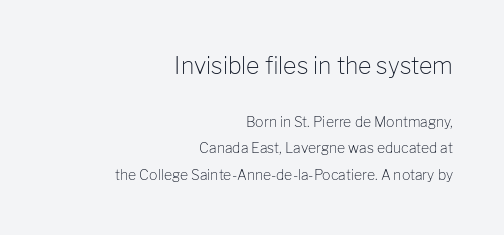
Q: Is the text bold? A: No.
Q: Is the text italic (slanted)? A: No, it is upright.
Q: Is the text underlined? A: No.
Q: How is the paragraph aligned? A: Right-aligned.
Q: Is the spacing between letters normal or unusually wide? A: Normal.
Q: Which block of text is set in a larger size, the first (top) or the second (bottom)? A: The first (top) one.
